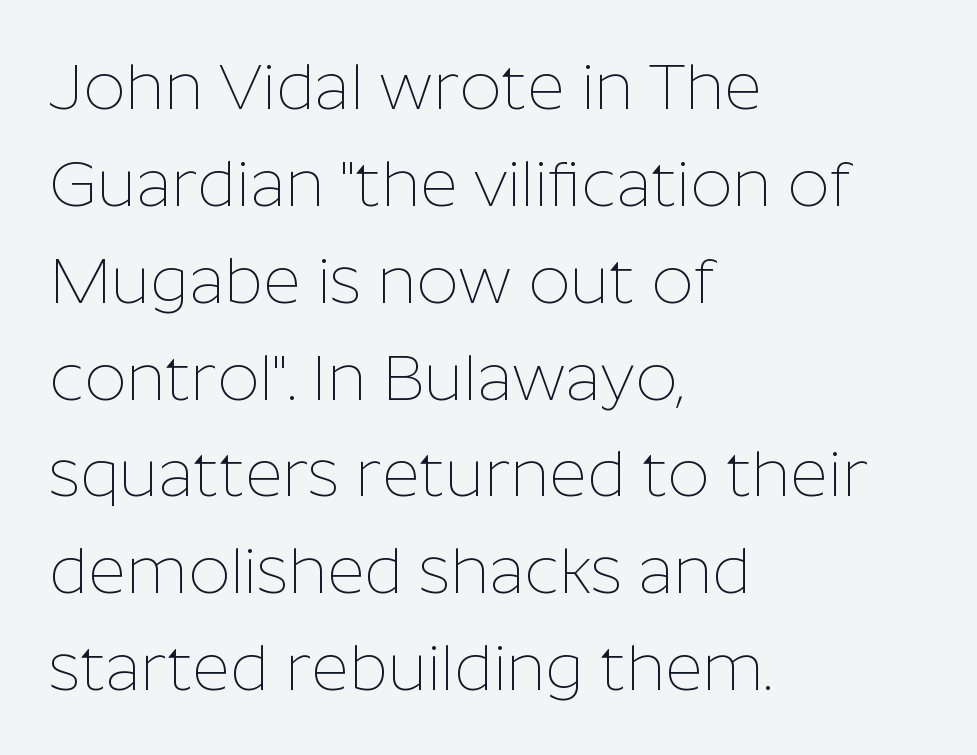
{"serif": "no", "italic": "no", "bold": "no", "weight": "thin", "width": "normal", "stroke_contrast": "low", "x_height": "medium", "monospaced": "no", "underline": "no", "align": "left", "line_spacing": "normal", "line_spacing_ratio": 1.49, "letter_spacing": "normal", "letter_spacing_em": 0.0, "glyph_px": 65}
